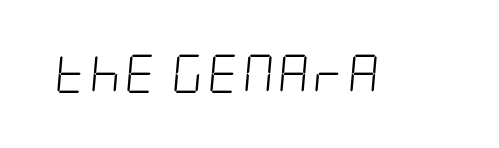
The image shows 38 px light, condensed type, italic (leaning right); set not underlined; low stroke contrast and a large x-height.
